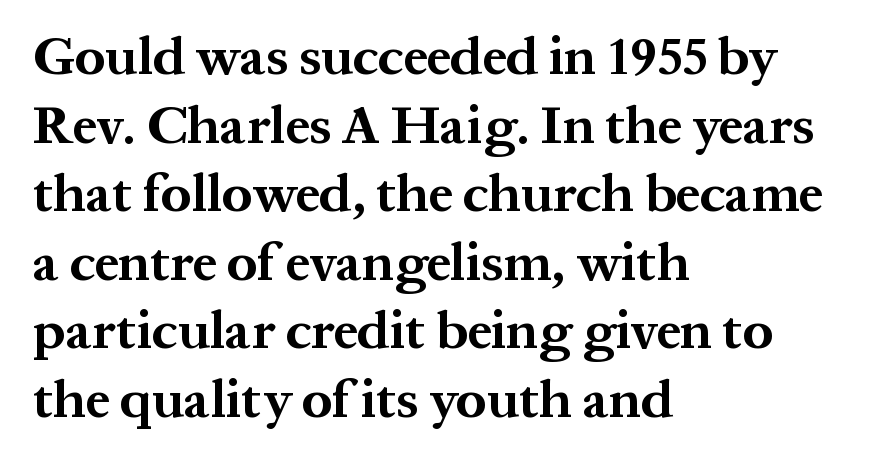
{"serif": "yes", "italic": "no", "bold": "yes", "weight": "bold", "width": "normal", "stroke_contrast": "medium", "x_height": "medium", "monospaced": "no", "underline": "no", "align": "left", "line_spacing": "normal", "line_spacing_ratio": 1.27, "letter_spacing": "normal", "letter_spacing_em": 0.0, "glyph_px": 54}
